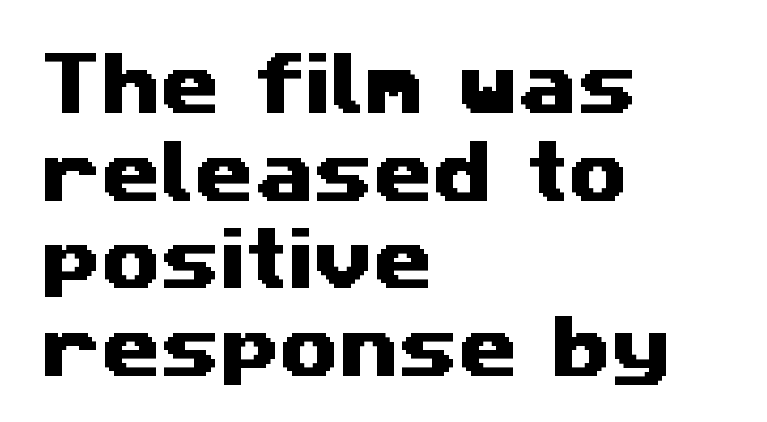
The image shows 68 px wide sans-serif type; set left-aligned, normal line spacing (1.29x), normal letter spacing, not underlined; medium stroke contrast and a medium x-height.
